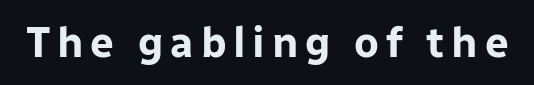
{"serif": "no", "italic": "no", "bold": "yes", "weight": "bold", "width": "normal", "stroke_contrast": "low", "x_height": "medium", "monospaced": "no", "underline": "no", "glyph_px": 42}
